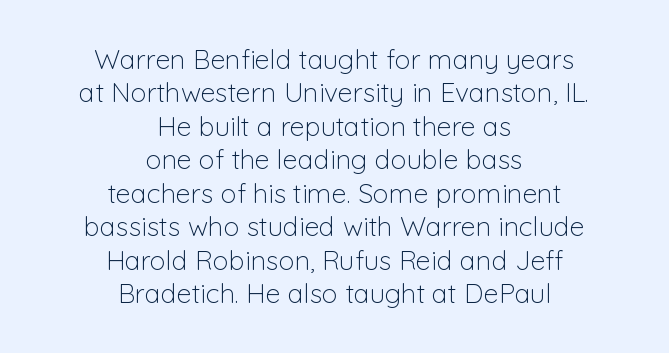
{"italic": "no", "bold": "no", "underline": "no", "align": "center", "line_spacing_ratio": 1.24, "letter_spacing": "normal", "letter_spacing_em": 0.0, "glyph_px": 27}
